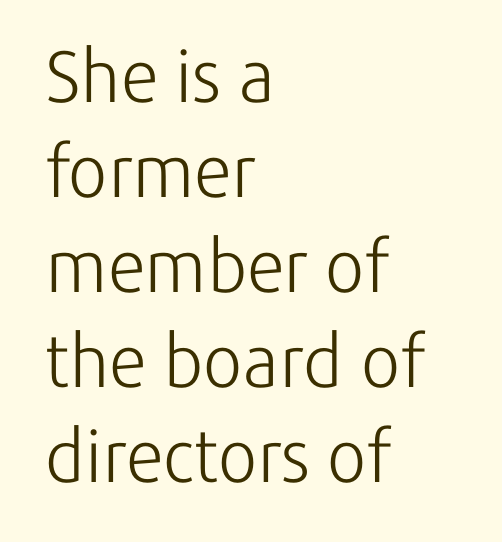
{"serif": "no", "italic": "no", "bold": "no", "weight": "light", "width": "normal", "stroke_contrast": "low", "x_height": "medium", "monospaced": "no", "underline": "no", "align": "left", "line_spacing": "normal", "line_spacing_ratio": 1.3, "letter_spacing": "normal", "letter_spacing_em": 0.0, "glyph_px": 73}
